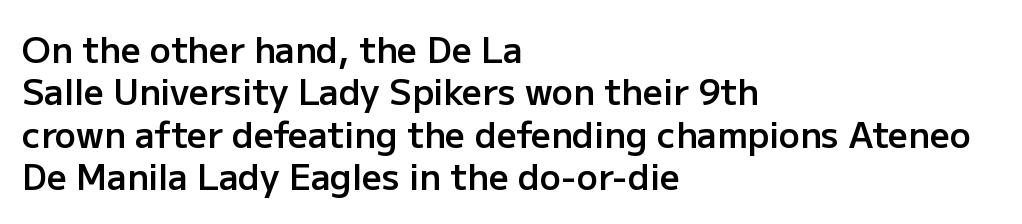
The foot of each line stays bare and open. Style check: upright. A student would call this left alignment; a typographer would say flush left, rag right. Serif or sans? Sans — the stroke terminals are bare.
